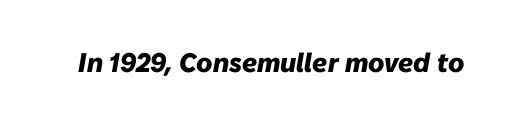
Nobody drew a line under any word here. These lines were composed using italics. This is heavy type, rendered in bold. Letter spacing: default.
